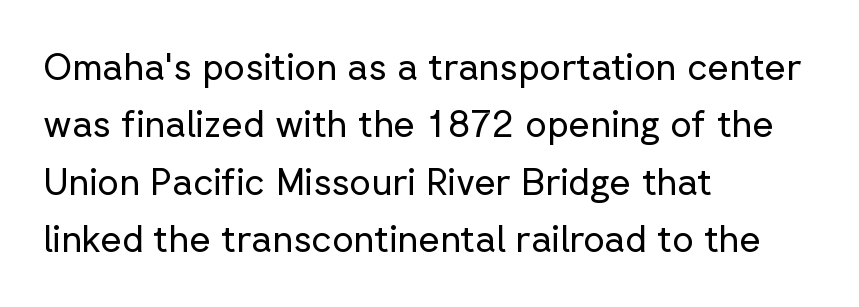
Anything drawn beneath the words? Only blank space. Each word holds together tightly as a unit, with standard inter-letter gaps. The type family on display is of the sans-serif kind. Note the varied advance widths — an 'i' is clearly narrower than an 'm'.
